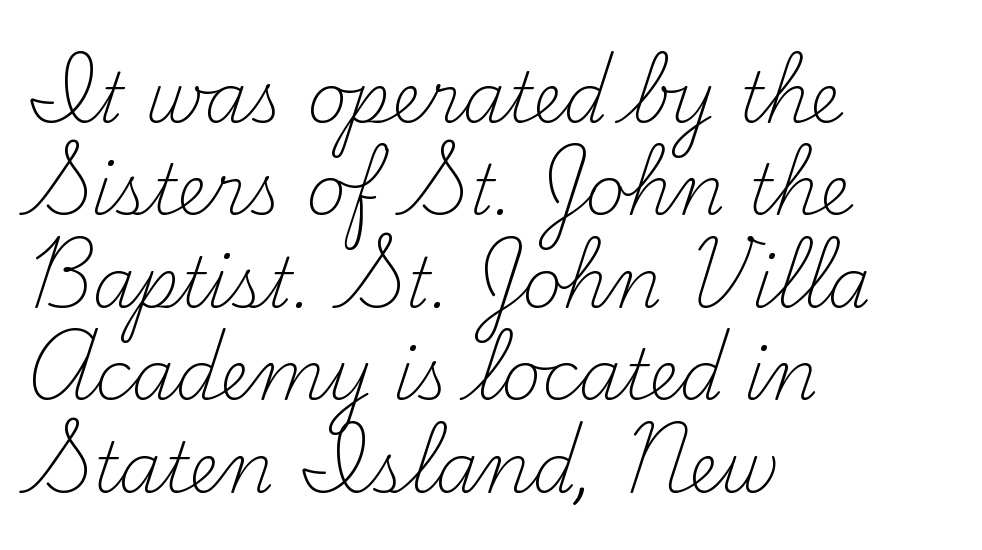
Q: Is the text bold? A: No.
Q: Is the text italic (slanted)? A: Yes.
Q: Is the text underlined? A: No.
Q: How is the paragraph aligned? A: Left-aligned.
Q: Is the spacing between letters normal or unusually wide? A: Normal.
Q: Is the spacing between lines tight, normal or loose? A: Normal.
Q: Width (condensed, normal, or wide)? A: Normal.
Q: Stroke contrast? A: Medium.
Q: x-height? A: Small.
Q: Monospaced? A: No.
